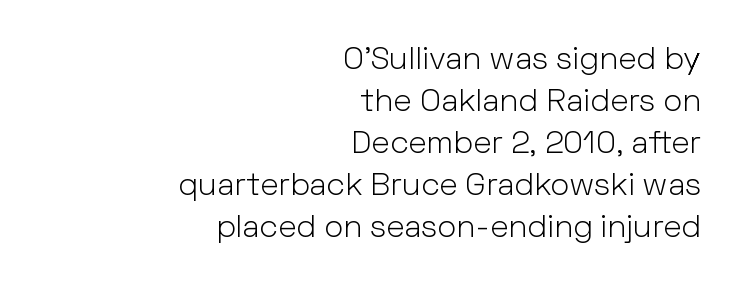
Nothing sits at the stroke ends, so this counts as sans-serif. Compared with typical body copy, the letter spacing here is the same. Bold? No — there's no thickening of the strokes. Glance below the letters and you will spot only blank space. The compositor pushed each line to the right boundary.
